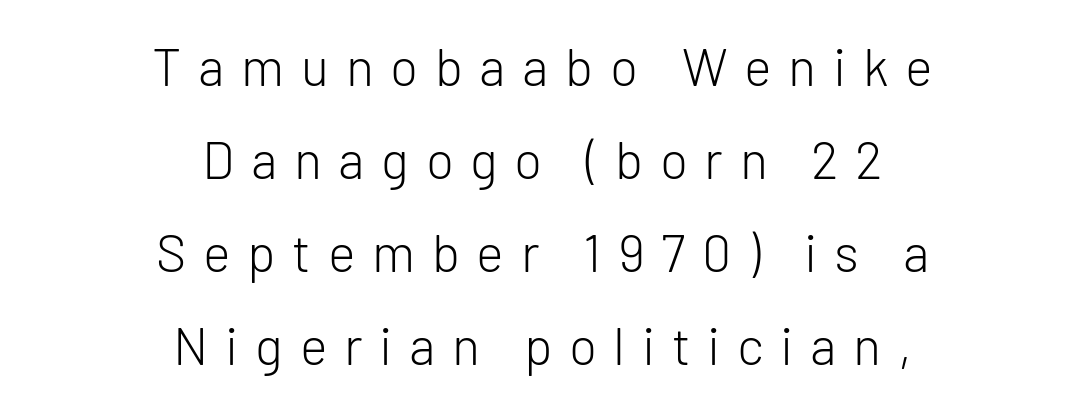
Q: Is the text bold? A: No.
Q: Is the text italic (slanted)? A: No, it is upright.
Q: Is the typeface a serif or a sans-serif typeface? A: Sans-serif.
Q: Is the text underlined? A: No.
Q: How is the paragraph aligned? A: Centered.
Q: Is the spacing between letters normal or unusually wide? A: Unusually wide.
Q: Width (condensed, normal, or wide)? A: Normal.
Q: Stroke contrast? A: Low.
Q: x-height? A: Medium.
Q: Monospaced? A: No.
